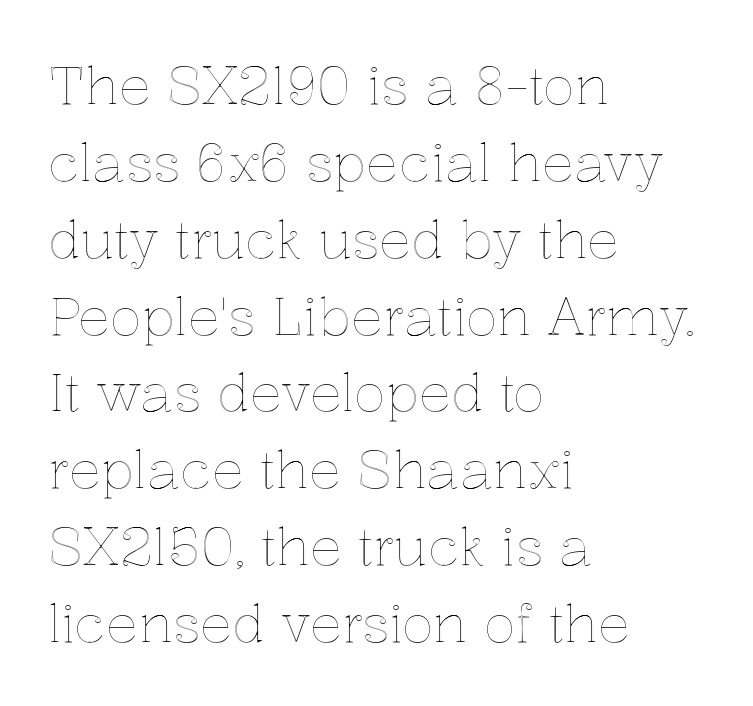
Style check: upright. Compared with typical paragraphs, the rows here are spaced about the same. The face used here is proportionally spaced, like ordinary book or web type. A classic flush-left, rag-right setting is used for this passage.
